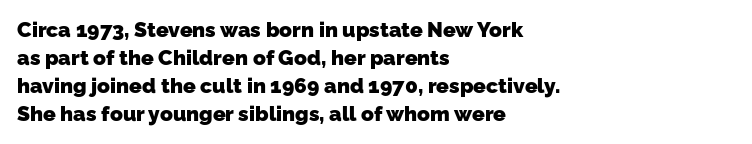
Horizontal bands of white between lines are of average thickness. The face used here is rendered with its standard letterfit. Caption: bold face, heavy strokes. Which margin do the lines hug? The left one — the right edge is uneven. A clean baseline with only descenders dipping below it.
